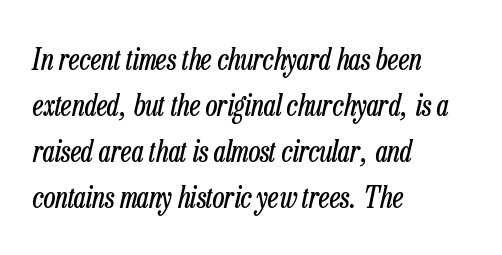
Q: Is the text bold? A: No.
Q: Is the text italic (slanted)? A: Yes, it leans right by about 13 degrees.
Q: Is the text underlined? A: No.
Q: How is the paragraph aligned? A: Left-aligned.
Q: Is the spacing between letters normal or unusually wide? A: Normal.
Q: Is the spacing between lines tight, normal or loose? A: Normal.
Q: Width (condensed, normal, or wide)? A: Condensed.
Q: Stroke contrast? A: Low.
Q: x-height? A: Medium.
Q: Monospaced? A: No.
